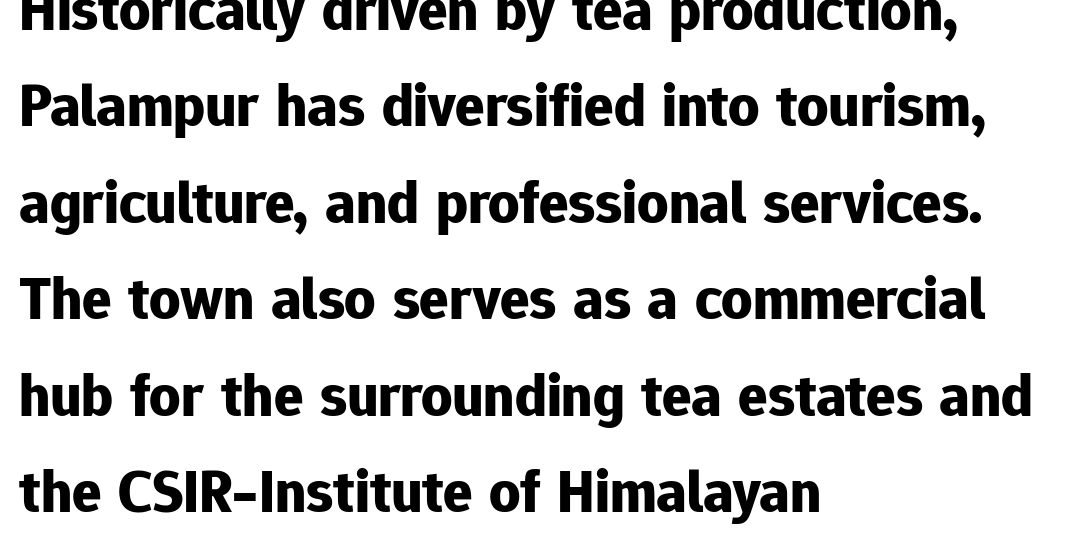
The letters stand upright; this is a roman face. Do the characters align in a grid? No, the font is proportional. Each row of text sits above clean, open space. A typesetter would call this leading conventional body-copy spacing. The typesetter chose a ragged-right arrangement here.
